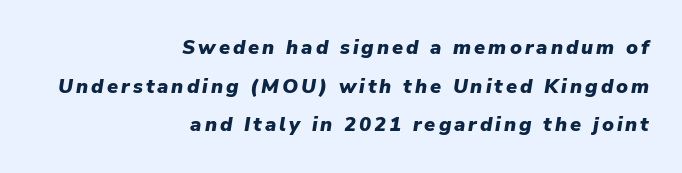
Q: Is the text bold? A: Yes.
Q: Is the text italic (slanted)? A: Yes, it leans right by about 9 degrees.
Q: Is the text underlined? A: No.
Q: How is the paragraph aligned? A: Right-aligned.
Q: Is the spacing between lines tight, normal or loose? A: Loose.
